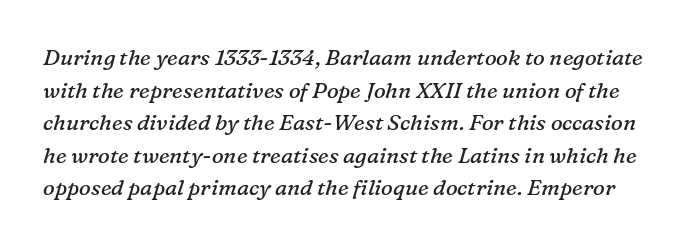
Q: Is the text bold? A: No.
Q: Is the text italic (slanted)? A: Yes, it leans right by about 16 degrees.
Q: Is the text underlined? A: No.
Q: Is the spacing between letters normal or unusually wide? A: Normal.
Q: Is the spacing between lines tight, normal or loose? A: Normal.
